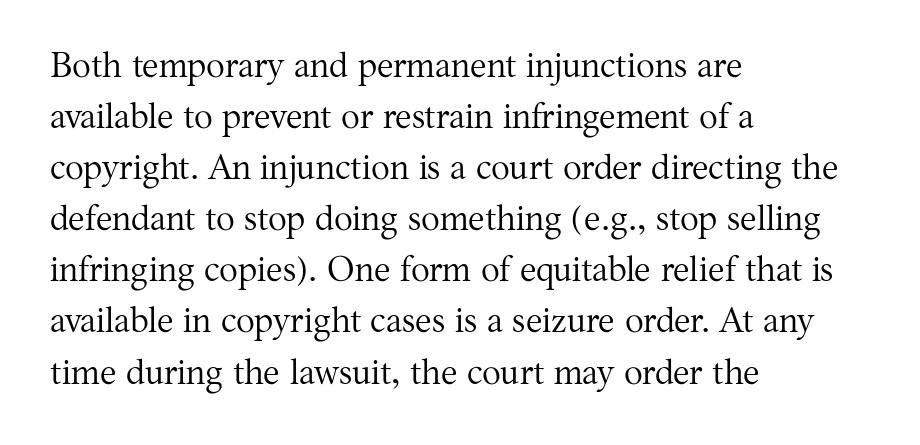
The image shows 35 px regular-weight serif type, upright; set left-aligned, normal line spacing (1.46x), normal letter spacing, not underlined; medium stroke contrast and a medium x-height.
